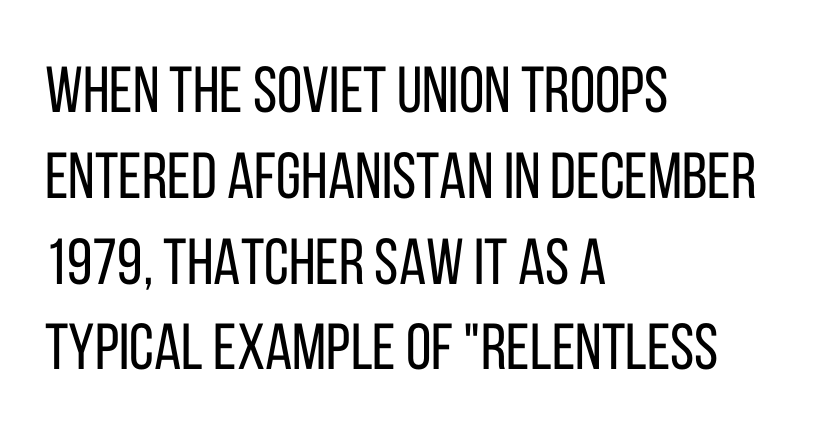
{"serif": "no", "italic": "no", "bold": "no", "weight": "regular", "width": "condensed", "stroke_contrast": "low", "x_height": "large", "monospaced": "no", "underline": "no", "align": "left", "line_spacing": "normal", "line_spacing_ratio": 1.32, "letter_spacing": "normal", "letter_spacing_em": 0.0, "glyph_px": 65}
